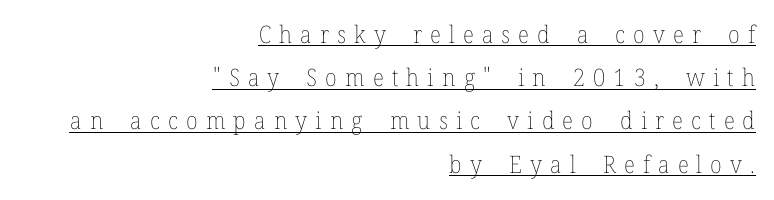
Q: Is the text bold? A: No.
Q: Is the text italic (slanted)? A: No, it is upright.
Q: Is the text underlined? A: Yes.
Q: How is the paragraph aligned? A: Right-aligned.
Q: Is the spacing between letters normal or unusually wide? A: Unusually wide.
